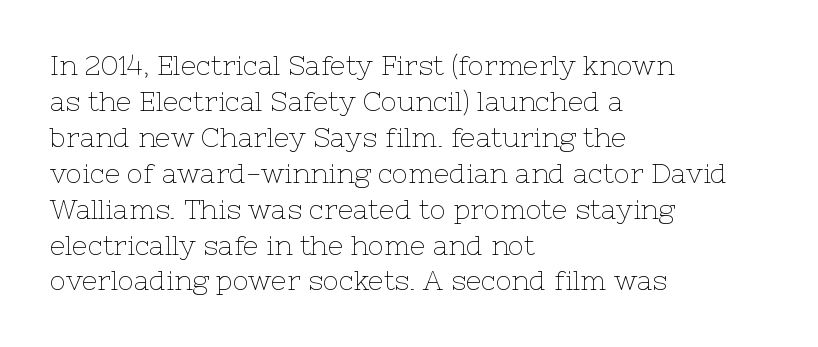
The image shows 27 px text type, upright; set left-aligned, normal line spacing (1.33x), normal letter spacing, not underlined.
